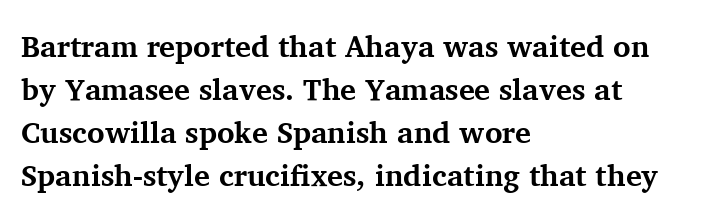
Q: Is the text bold? A: Yes.
Q: Is the text italic (slanted)? A: No, it is upright.
Q: Is the typeface a serif or a sans-serif typeface? A: Serif.
Q: Is the text underlined? A: No.
Q: How is the paragraph aligned? A: Left-aligned.
Q: Is the spacing between letters normal or unusually wide? A: Normal.
Q: Is the spacing between lines tight, normal or loose? A: Normal.
Q: Width (condensed, normal, or wide)? A: Normal.
Q: Stroke contrast? A: Medium.
Q: x-height? A: Medium.
Q: Monospaced? A: No.
